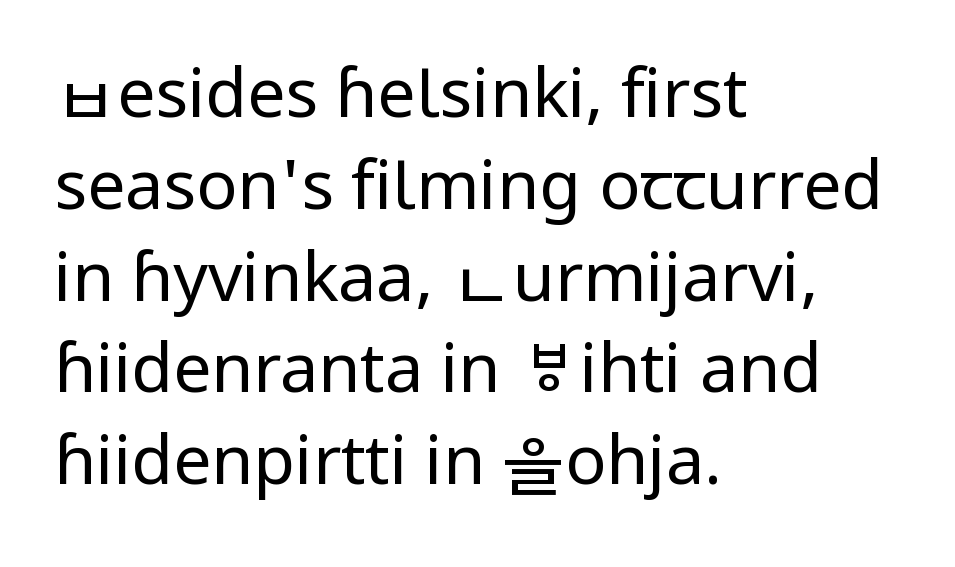
The letters stand upright; this is a roman face. A typesetter would call this proportional, since set widths differ per character. Is there much room between lines? A standard amount, neither cramped nor airy. The rendering anchors every line to the left-hand side. Is this a heavy cut? Hardly; it is regular or lighter.
